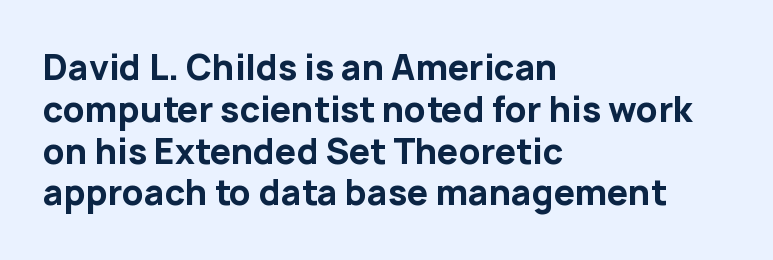
No extra tracking has been applied to these lines. The ragged edge is on the right, which tells us the setting is flush left. I'd call this a sans setting — the letters go barefoot. A roman cut, with each character standing at attention. The characters look thick and weighty, a clear bold.
